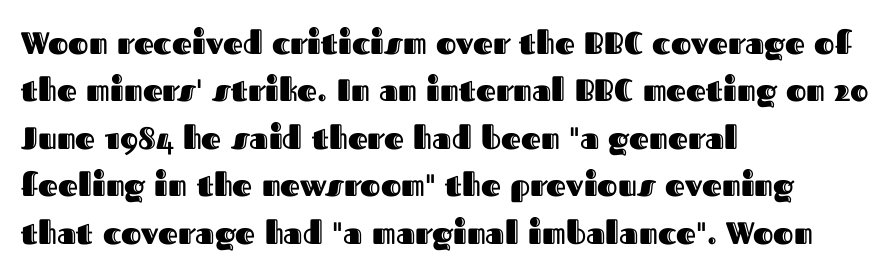
The image shows 31 px text type, upright; set left-aligned, normal line spacing (1.53x), normal letter spacing, not underlined; a medium x-height.
